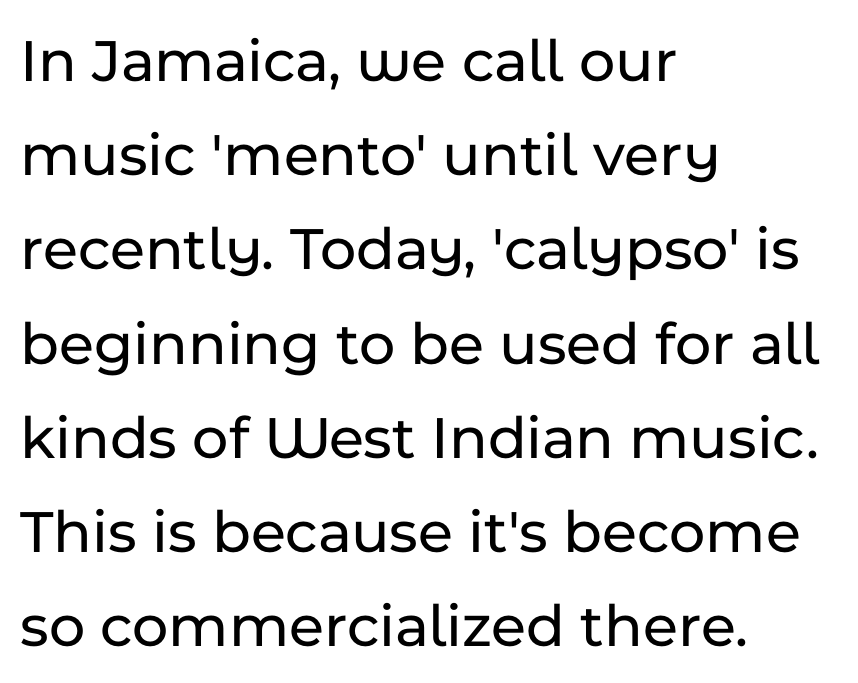
Varying glyph widths throughout — classic text-font behaviour. Do the letters lean? They stand straight. The designer went with a sans here, leaving each stem footless. Typeset ragged right — the left edge is the straight one.
